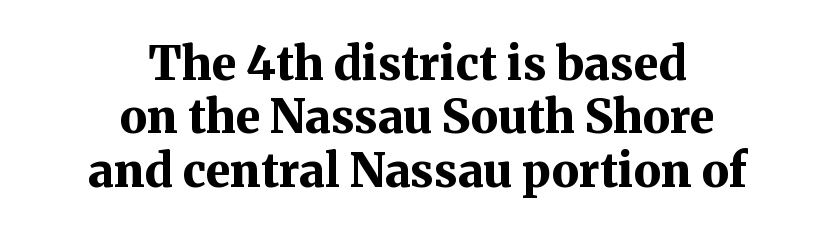
Q: Is the text bold? A: Yes.
Q: Is the text italic (slanted)? A: No, it is upright.
Q: Is the typeface a serif or a sans-serif typeface? A: Serif.
Q: Is the text underlined? A: No.
Q: How is the paragraph aligned? A: Centered.
Q: Is the spacing between letters normal or unusually wide? A: Normal.
Q: Width (condensed, normal, or wide)? A: Normal.
Q: Stroke contrast? A: Medium.
Q: x-height? A: Medium.
Q: Monospaced? A: No.
